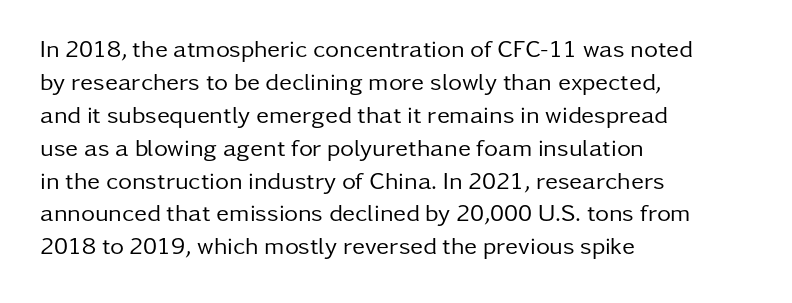
The image shows 24 px text type, upright; set left-aligned, normal line spacing (1.37x), normal letter spacing, not underlined.
